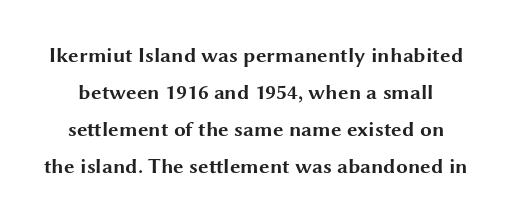
{"italic": "no", "bold": "yes", "underline": "no", "line_spacing_ratio": 1.76, "letter_spacing": "normal", "letter_spacing_em": 0.0, "glyph_px": 21}
